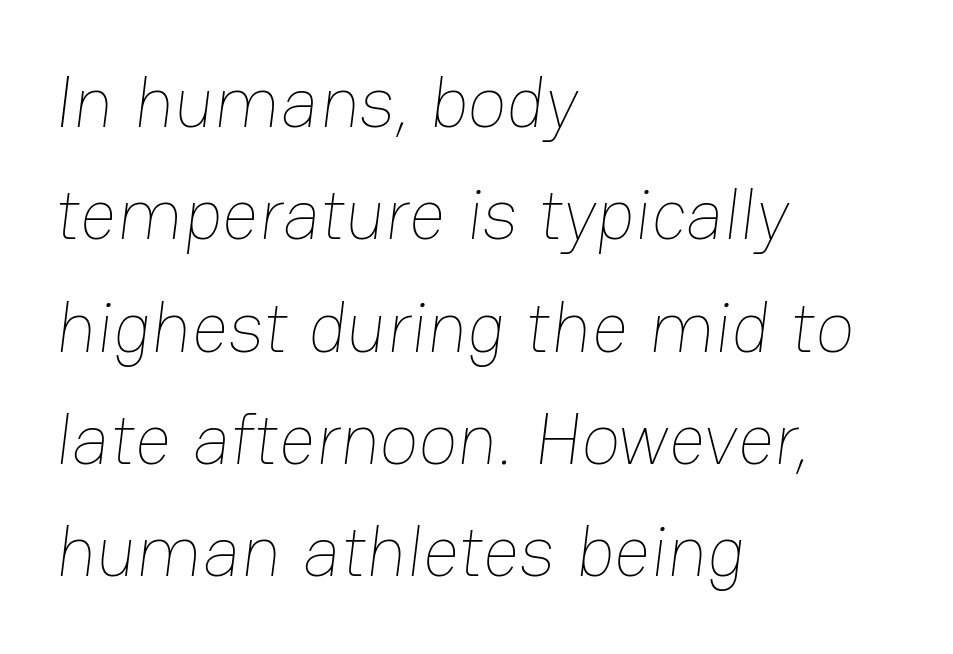
This sample has the flowing, uneven cadence of proportional lettering. Honestly, the row spacing looks completely unremarkable. Horizontally, the lines are justified to the leading edge only. A light-to-regular cut is what we see here.
